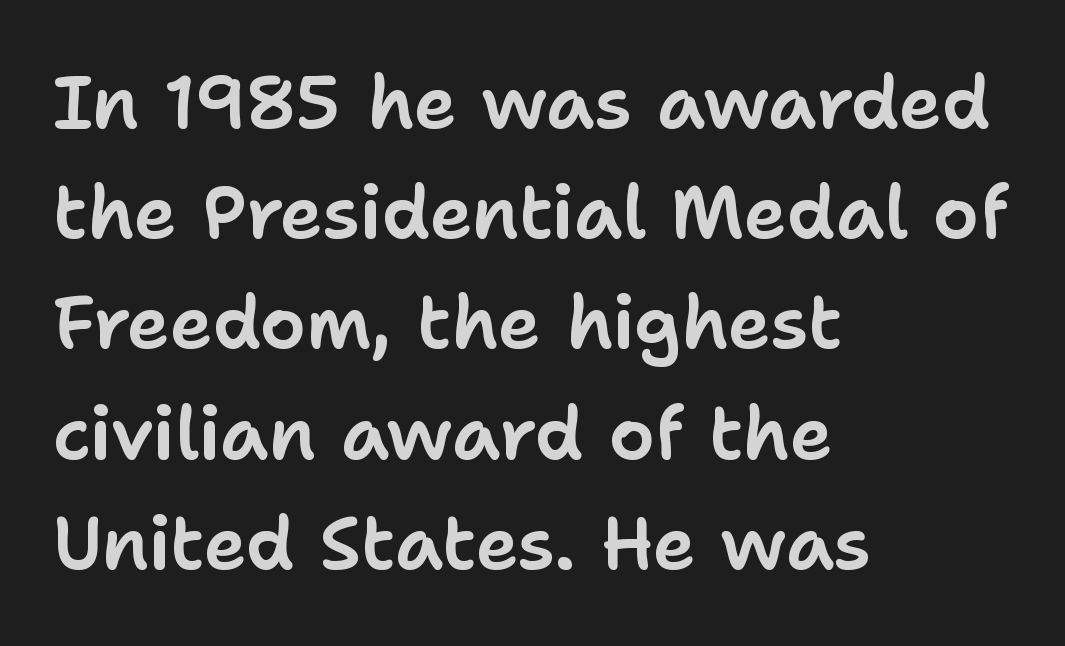
{"serif": "no", "italic": "no", "width": "normal", "stroke_contrast": "low", "x_height": "medium", "monospaced": "no", "underline": "no", "align": "left", "line_spacing": "normal", "line_spacing_ratio": 1.51, "letter_spacing": "normal", "letter_spacing_em": 0.0, "glyph_px": 73}
